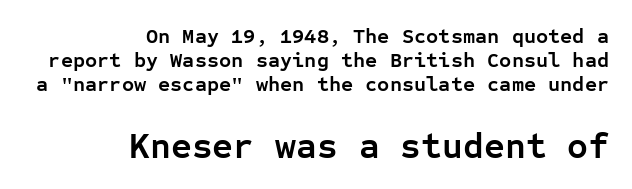
{"serif": "no", "italic": "no", "bold": "yes", "weight": "semibold", "width": "normal", "stroke_contrast": "low", "x_height": "medium", "monospaced": "yes", "underline": "no", "align": "right", "line_spacing": "tight", "line_spacing_ratio": 1.14, "letter_spacing": "normal", "letter_spacing_em": 0.0, "larger_block": "second", "size_ratio": 1.71, "glyph_px": 36}
